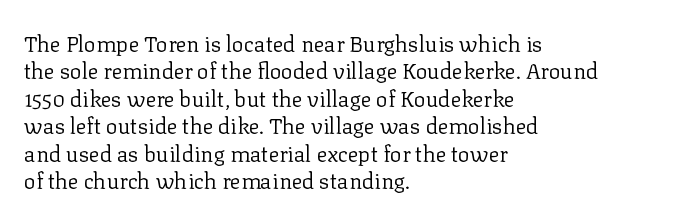
The image shows 22 px text type, upright; set left-aligned, normal line spacing (1.25x), normal letter spacing, not underlined.
